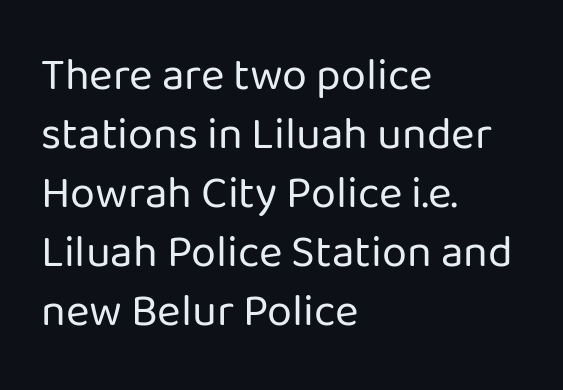
Beneath every word, the page is bare. Standard letterfit; no display-style spreading of the glyphs. Leading matches the norm, producing a regular column. The letters carry no serifs — their stems end cleanly without finishing strokes. The font's upright variant was chosen for this text. These lines stack with their left ends in a neat column.
